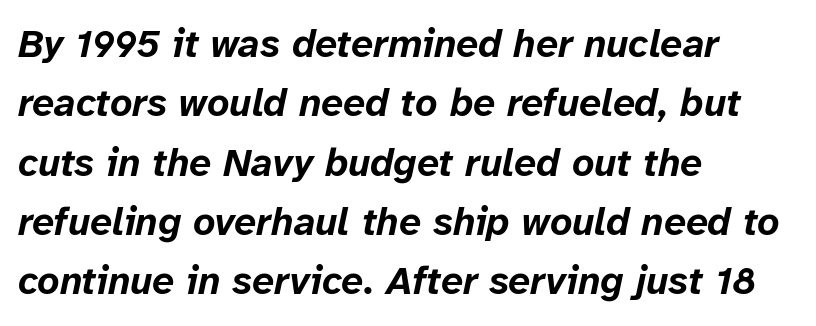
Q: Is the text bold? A: Yes.
Q: Is the text italic (slanted)? A: Yes, it leans right by about 12 degrees.
Q: Is the text underlined? A: No.
Q: How is the paragraph aligned? A: Left-aligned.
Q: Is the spacing between letters normal or unusually wide? A: Normal.
Q: Is the spacing between lines tight, normal or loose? A: Normal.
Q: Width (condensed, normal, or wide)? A: Normal.
Q: Stroke contrast? A: Low.
Q: x-height? A: Medium.
Q: Monospaced? A: No.
